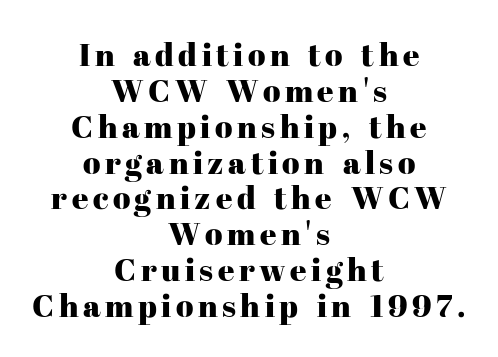
The image shows 32 px serif type, upright; set centered, tight line spacing (1.12x), not underlined; high stroke contrast and a medium x-height.
